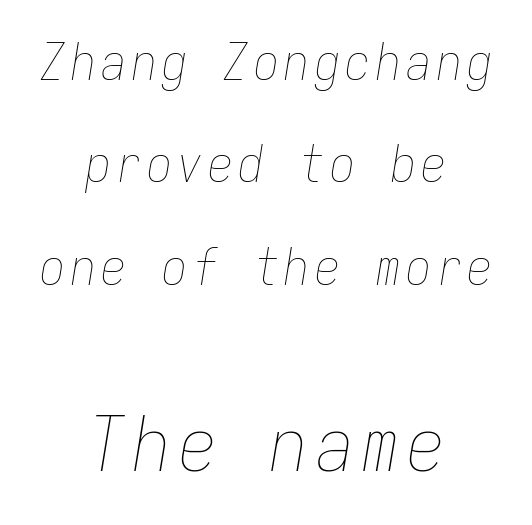
Q: Is the text bold? A: No.
Q: Is the text italic (slanted)? A: Yes, it leans right by about 9 degrees.
Q: Is the text underlined? A: No.
Q: How is the paragraph aligned? A: Centered.
Q: Is the spacing between lines tight, normal or loose? A: Loose.
Q: Which block of text is set in a larger size, the first (top) or the second (bottom)? A: The second (bottom) one.
Q: Width (condensed, normal, or wide)? A: Condensed.
Q: Stroke contrast? A: Low.
Q: x-height? A: Medium.
Q: Monospaced? A: Yes.
